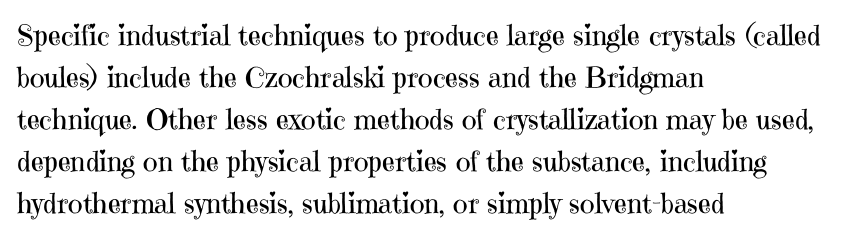
The image shows 28 px regular-weight serif type, upright; set left-aligned, normal line spacing (1.5x), normal letter spacing, not underlined; high stroke contrast and a medium x-height.
